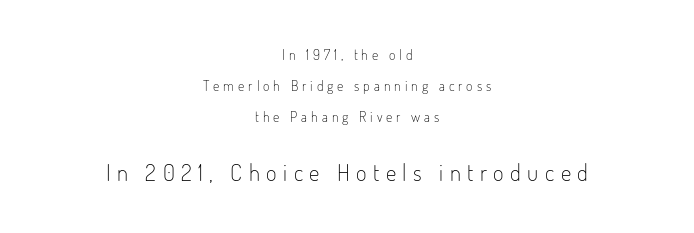
{"italic": "no", "bold": "no", "underline": "no", "align": "center", "line_spacing": "loose", "line_spacing_ratio": 2.23, "letter_spacing": "wide", "letter_spacing_em": 0.28, "larger_block": "second", "size_ratio": 1.64, "glyph_px": 23}
